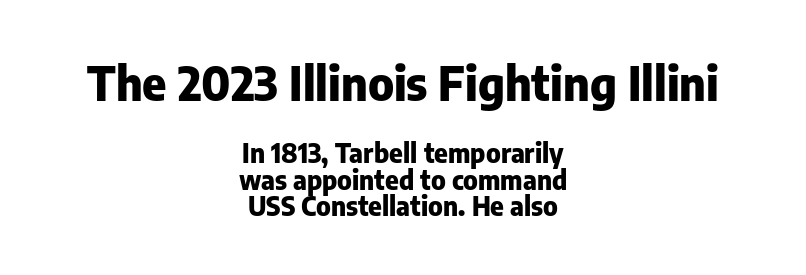
Notice how the stems are strictly vertical — no italics here. How are the letters spaced? Ordinarily, with no added tracking. Scale decreases going downward across the two blocks. In terms of leading, this rendering errs on the cramped side. Just letters on the line, the space beneath them empty. You can tell from the bare stems that sans-serif type was used.
